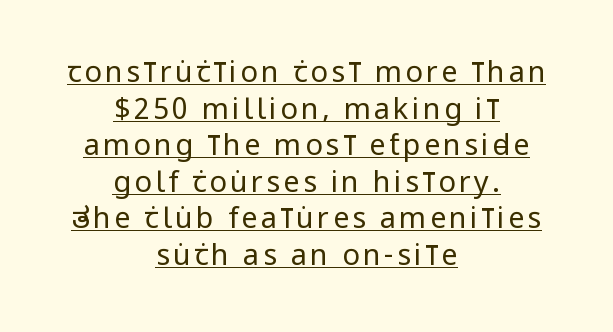
The image shows 29 px regular-weight, condensed sans-serif type, upright; set centered, normal line spacing (1.26x), underlined; low stroke contrast and a large x-height.
